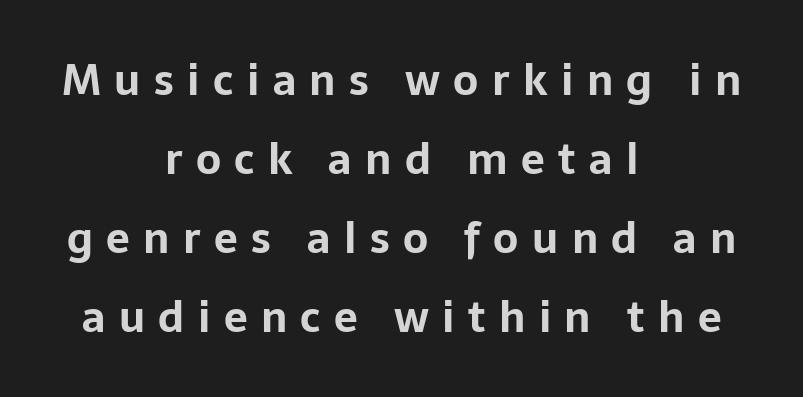
{"serif": "no", "italic": "no", "bold": "yes", "weight": "bold", "width": "normal", "stroke_contrast": "low", "x_height": "medium", "monospaced": "no", "underline": "no", "align": "center", "line_spacing_ratio": 1.88, "letter_spacing": "wide", "letter_spacing_em": 0.32, "glyph_px": 42}
